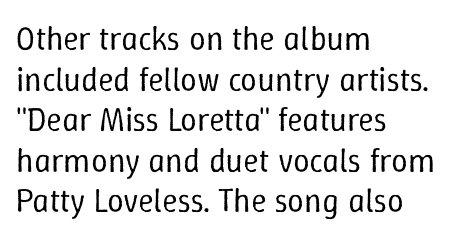
Standard letterfit; no display-style spreading of the glyphs. The paragraph has a hard left edge and a soft right edge. A clean baseline with only descenders dipping below it. Italic? Not at all — the glyphs are vertical. Stroke mass is kept to a normal reading level or below.
